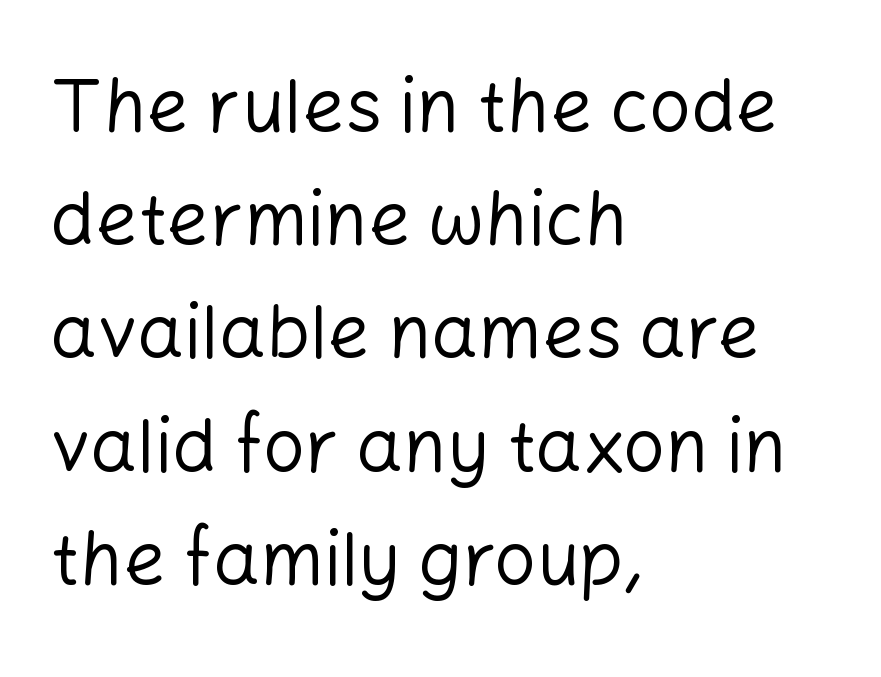
{"serif": "no", "italic": "no", "bold": "no", "weight": "regular", "width": "normal", "stroke_contrast": "low", "x_height": "medium", "monospaced": "no", "underline": "no", "align": "left", "line_spacing": "normal", "line_spacing_ratio": 1.53, "letter_spacing": "normal", "letter_spacing_em": 0.0, "glyph_px": 74}
